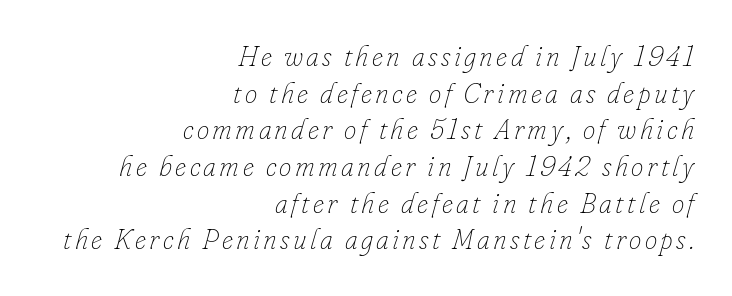
The image shows 28 px thin type, italic (leaning right); set right-aligned, normal line spacing (1.31x), not underlined; low stroke contrast and a small x-height.
